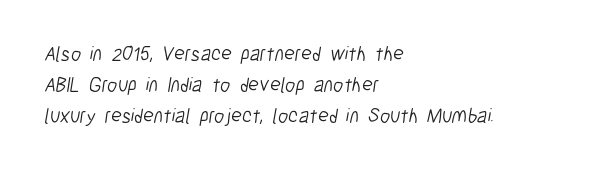
The image shows 20 px text type; set left-aligned, normal line spacing (1.55x), normal letter spacing, not underlined.
